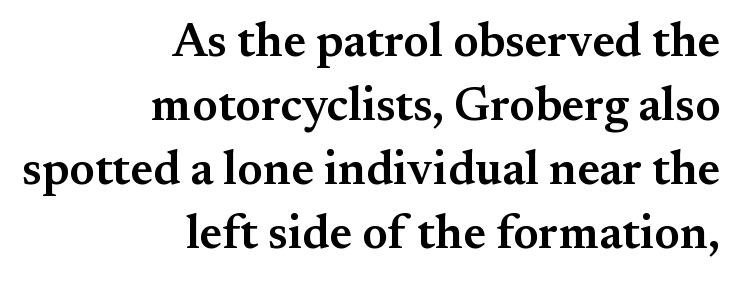
Q: Is the text bold? A: Semi-bold.
Q: Is the text italic (slanted)? A: No, it is upright.
Q: Is the typeface a serif or a sans-serif typeface? A: Serif.
Q: Is the text underlined? A: No.
Q: How is the paragraph aligned? A: Right-aligned.
Q: Is the spacing between letters normal or unusually wide? A: Normal.
Q: Is the spacing between lines tight, normal or loose? A: Normal.
Q: Width (condensed, normal, or wide)? A: Normal.
Q: Stroke contrast? A: Medium.
Q: x-height? A: Small.
Q: Monospaced? A: No.
